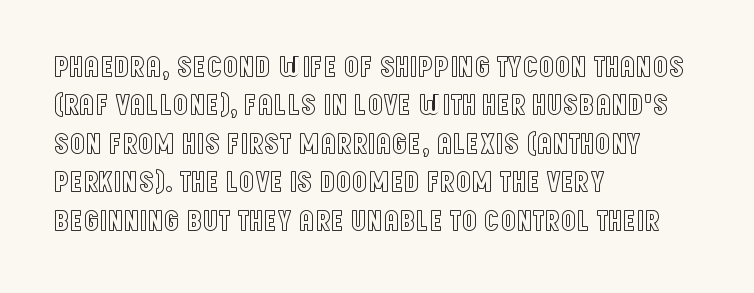
{"italic": "no", "width": "condensed", "x_height": "large", "monospaced": "no", "underline": "no", "align": "left", "line_spacing": "normal", "line_spacing_ratio": 1.28, "letter_spacing": "normal", "letter_spacing_em": 0.0, "glyph_px": 30}
